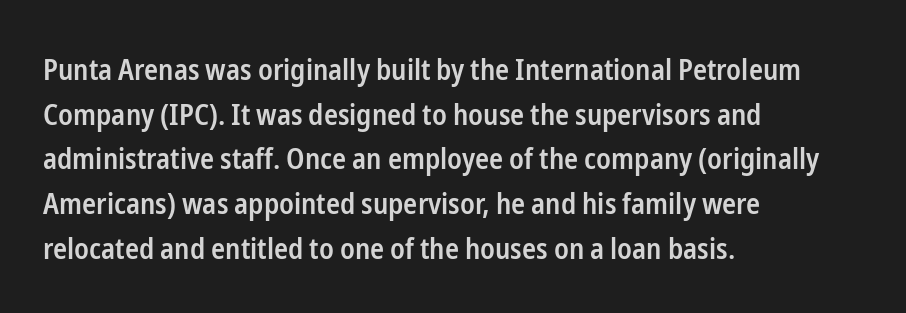
The image shows 29 px semibold, condensed sans-serif type, upright; set left-aligned, normal line spacing (1.54x), normal letter spacing, not underlined; low stroke contrast and a medium x-height.
